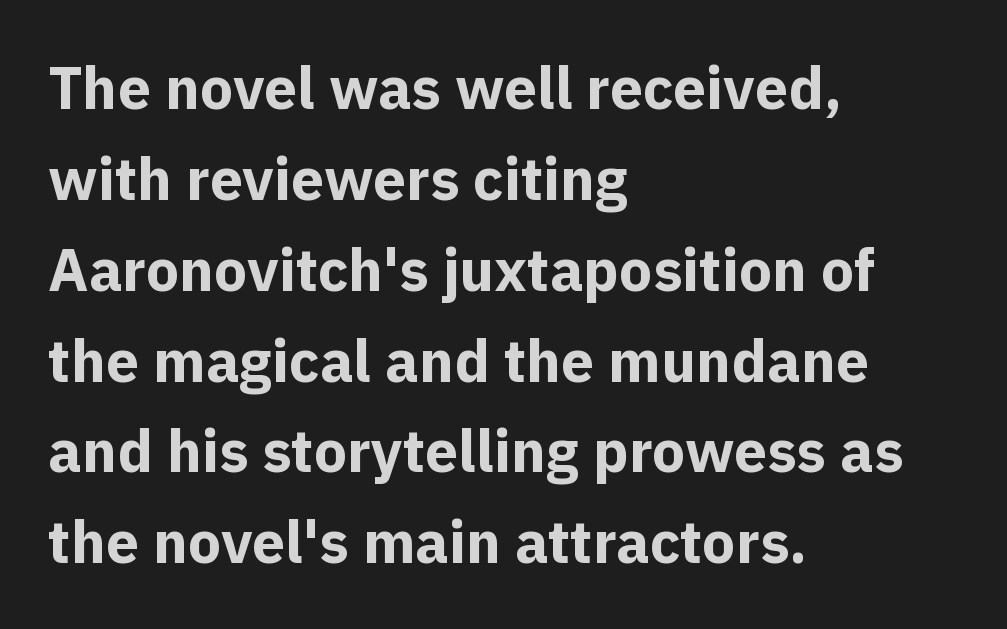
The image shows 59 px bold sans-serif type, upright; set left-aligned, normal line spacing (1.54x), normal letter spacing, not underlined; a medium x-height.
